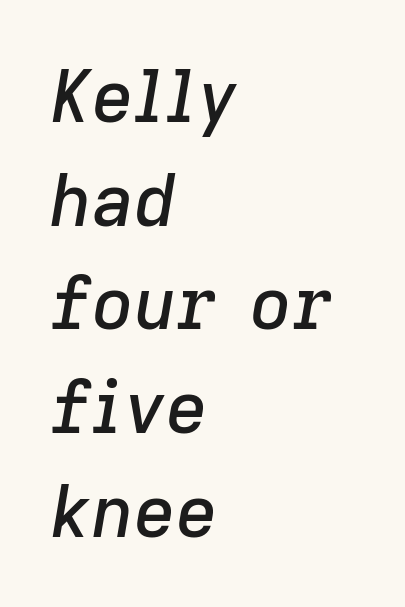
The image shows 73 px text type, italic (leaning right); set left-aligned, normal line spacing (1.42x), normal letter spacing, not underlined; low stroke contrast and a medium x-height.
